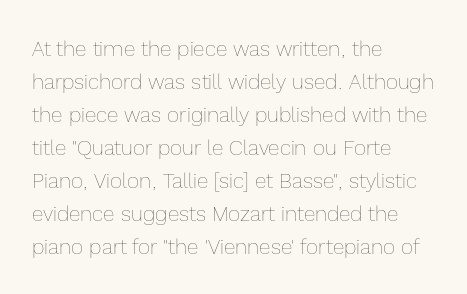
The image shows 21 px text type, upright; set left-aligned, normal line spacing (1.57x), normal letter spacing, not underlined.
